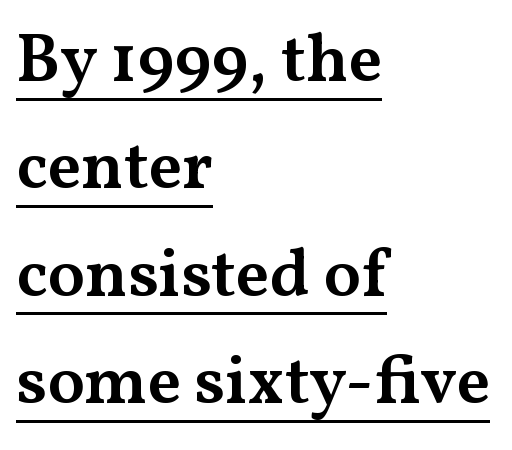
The image shows 68 px semibold, wide serif type, upright; set left-aligned, normal line spacing (1.58x), normal letter spacing, underlined; medium stroke contrast and a medium x-height.
